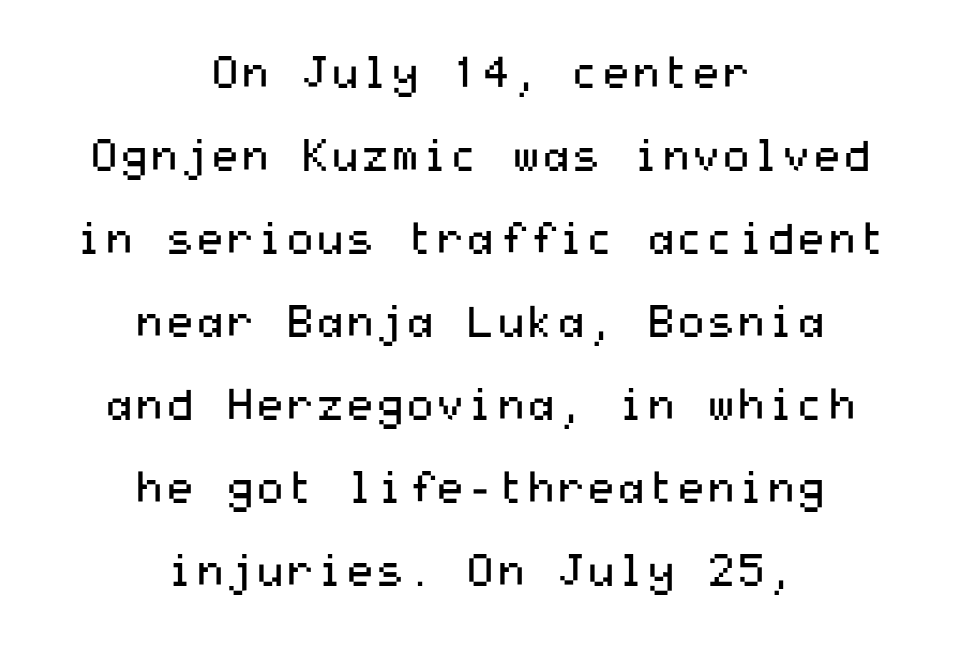
Nope, not italic — everything's standing straight. The paragraph has two soft edges and a firm central axis. Any mark beneath the type? The region is blank. No extra ink here — the face is not bold. Interline gaps are noticeably wide in this sample. The type family on display is of the sans-serif kind.
